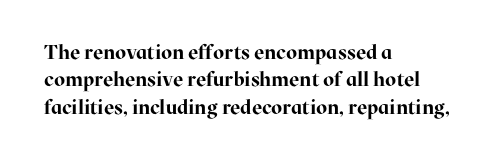
{"italic": "no", "bold": "yes", "underline": "no", "align": "left", "line_spacing": "normal", "line_spacing_ratio": 1.37, "letter_spacing": "normal", "letter_spacing_em": 0.0, "glyph_px": 20}
